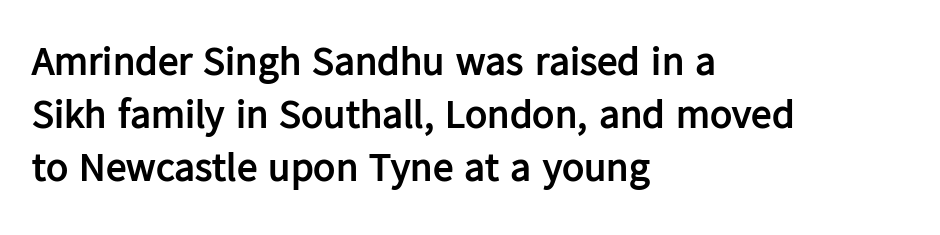
{"serif": "no", "italic": "no", "bold": "yes", "weight": "semibold", "width": "normal", "stroke_contrast": "low", "x_height": "medium", "monospaced": "no", "underline": "no", "align": "left", "line_spacing": "normal", "line_spacing_ratio": 1.29, "letter_spacing": "normal", "letter_spacing_em": 0.0, "glyph_px": 41}
